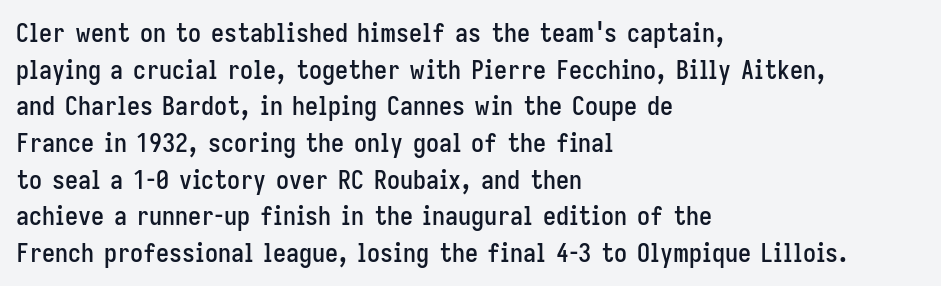
The image shows 26 px text type, upright; set left-aligned, normal line spacing (1.41x), normal letter spacing, not underlined.
